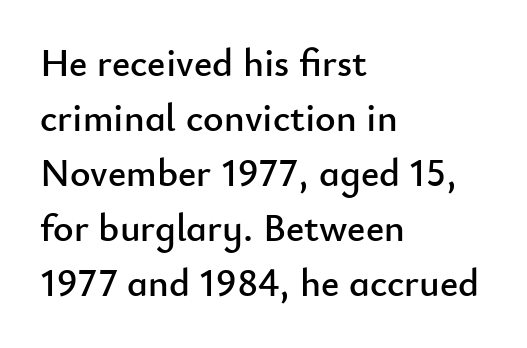
Casual observation: everything's shoved over to the left. A bare baseline throughout the passage. Is this a fixed-width face? No — the glyphs have proportional, varying widths. You can tell it's not italic because the verticals are truly vertical. No feet cap the strokes, marking this as sans-serif type. Rows of type keep a routine distance in the vertical direction.
